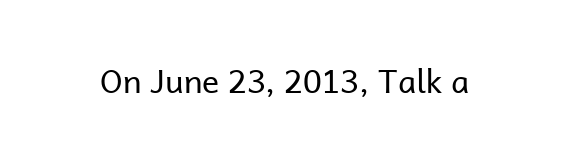
{"serif": "no", "italic": "no", "bold": "no", "weight": "regular", "width": "normal", "stroke_contrast": "low", "x_height": "medium", "monospaced": "no", "underline": "no", "letter_spacing": "normal", "letter_spacing_em": 0.0, "glyph_px": 32}
